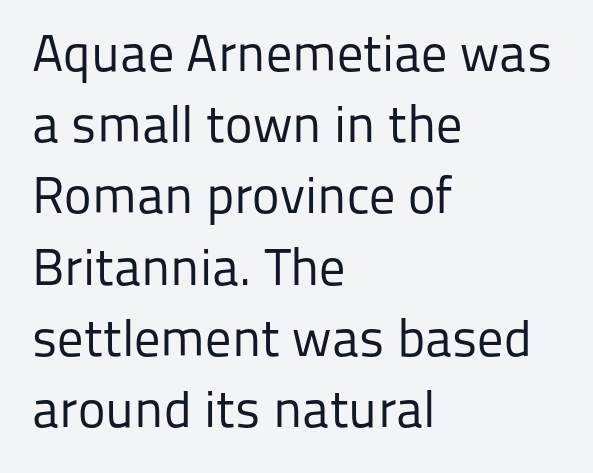
The image shows 52 px regular-weight sans-serif type, upright; set left-aligned, normal line spacing (1.37x), normal letter spacing, not underlined; low stroke contrast and a medium x-height.
